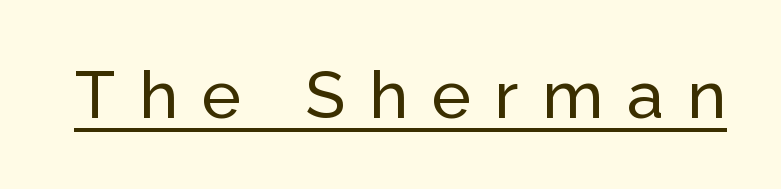
The image shows 66 px sans-serif type, upright; set unusually wide letter spacing (+0.36 em), underlined; low stroke contrast and a medium x-height.
